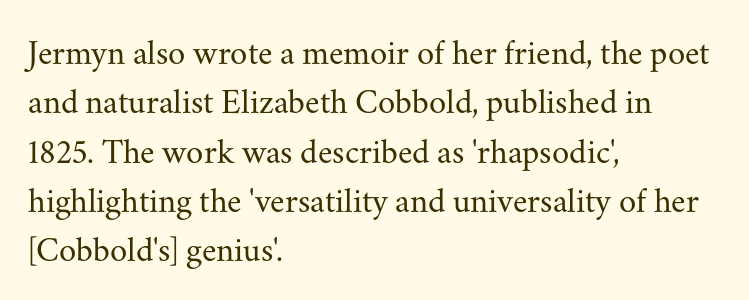
{"serif": "yes", "italic": "no", "bold": "no", "weight": "regular", "width": "normal", "stroke_contrast": "medium", "x_height": "small", "monospaced": "no", "underline": "no", "align": "left", "line_spacing": "normal", "line_spacing_ratio": 1.41, "letter_spacing": "normal", "letter_spacing_em": 0.0, "glyph_px": 35}
